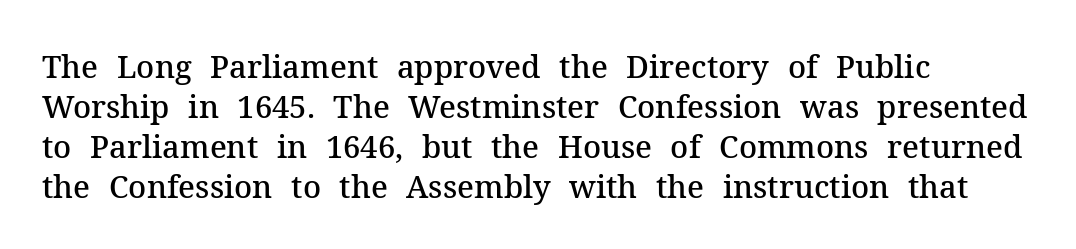
A roman cut, with each character standing at attention. Alignment: flush left. Check where the strokes stop: tiny serifs finish them off. The letters sit at their default tracking, neither squeezed nor spread. Varying glyph widths throughout — classic text-font behaviour. This is the in-between weight designers call semibold or demi.
